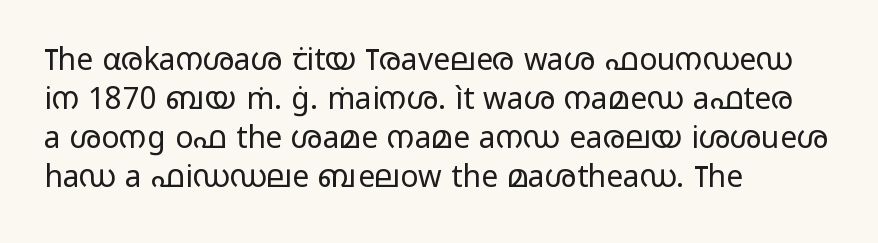
{"serif": "no", "italic": "no", "bold": "no", "weight": "regular", "width": "wide", "stroke_contrast": "low", "x_height": "medium", "monospaced": "no", "underline": "no", "align": "left", "line_spacing": "normal", "line_spacing_ratio": 1.3, "letter_spacing": "normal", "letter_spacing_em": 0.0, "glyph_px": 30}
